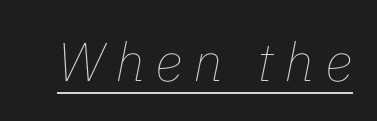
Looks like regular typesetting: each glyph gets only the width it needs. The cut favours lightness, reaching ordinary text weight at its darkest. The passage shown has open, widely tracked lettering throughout. The passage shown leans; its letterforms are oblique.
